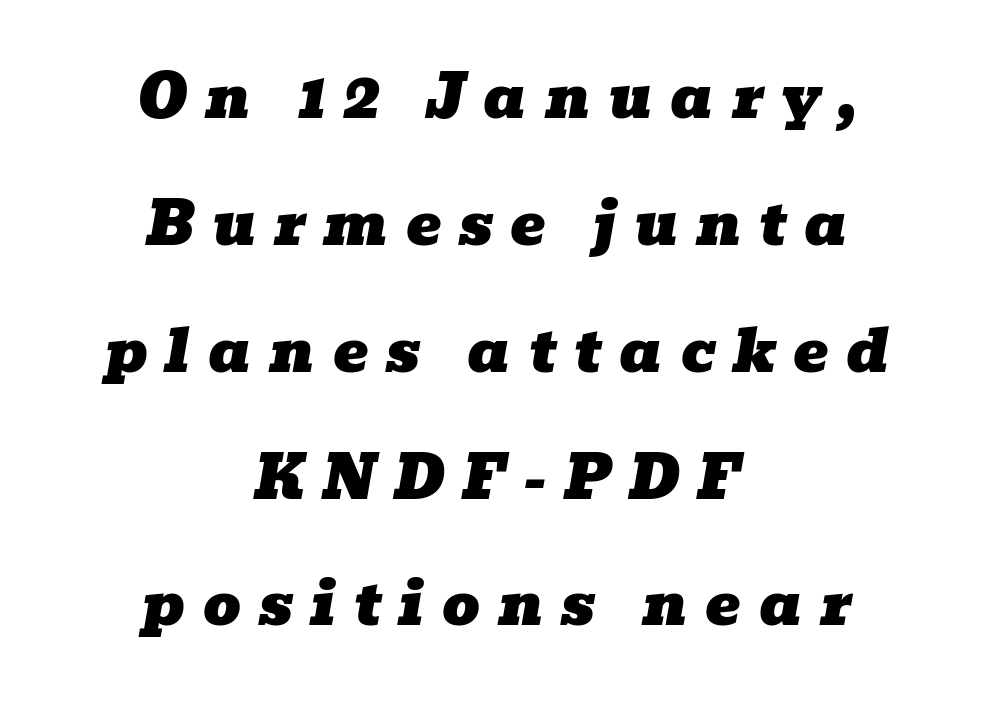
Q: Is the text italic (slanted)? A: Yes, it leans right by about 10 degrees.
Q: Is the typeface a serif or a sans-serif typeface? A: Serif.
Q: Is the text underlined? A: No.
Q: How is the paragraph aligned? A: Centered.
Q: Is the spacing between letters normal or unusually wide? A: Unusually wide.
Q: Is the spacing between lines tight, normal or loose? A: Loose.
Q: Width (condensed, normal, or wide)? A: Wide.
Q: Stroke contrast? A: Low.
Q: x-height? A: Medium.
Q: Monospaced? A: No.
